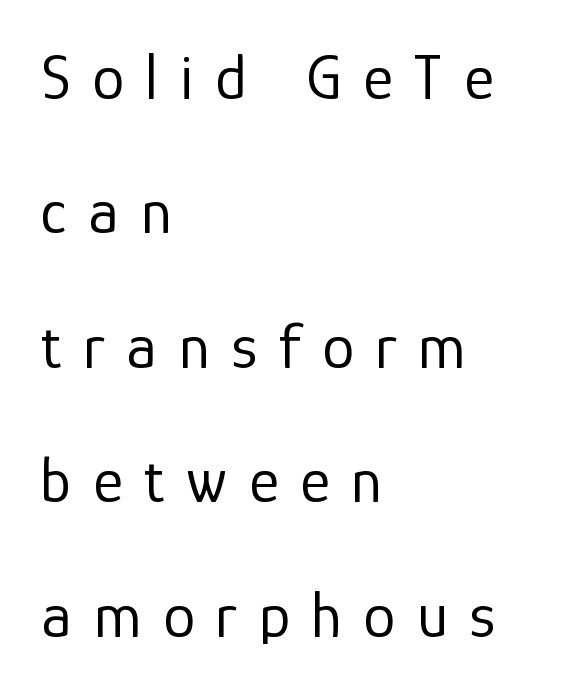
Q: Is the text bold? A: No.
Q: Is the text italic (slanted)? A: No, it is upright.
Q: Is the typeface a serif or a sans-serif typeface? A: Sans-serif.
Q: Is the text underlined? A: No.
Q: How is the paragraph aligned? A: Left-aligned.
Q: Is the spacing between letters normal or unusually wide? A: Unusually wide.
Q: Is the spacing between lines tight, normal or loose? A: Loose.
Q: Width (condensed, normal, or wide)? A: Normal.
Q: Stroke contrast? A: Low.
Q: x-height? A: Medium.
Q: Monospaced? A: No.
